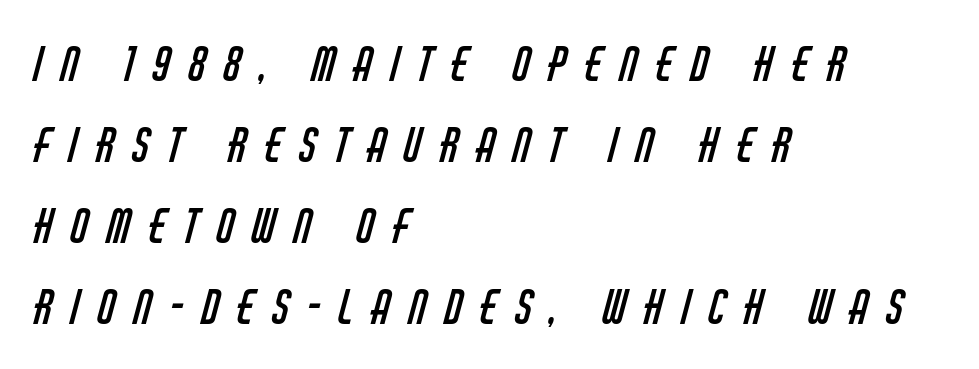
A clean baseline with only descenders dipping below it. Leftover space on each line is placed entirely after the last word. Inter-character spacing is expanded well beyond the font's built-in metrics. Stems here are at most as thick as an everyday book face.
